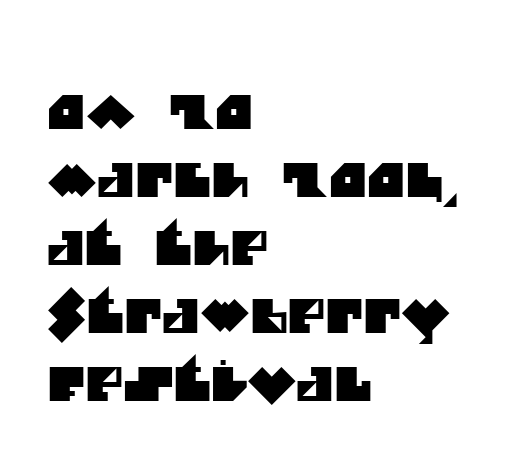
Whoever set this chose a conventional vertical rhythm. Quick note: underline off. Here the designer chose a conventional face with non-uniform glyph widths. Each word holds together tightly as a unit, with standard inter-letter gaps.
